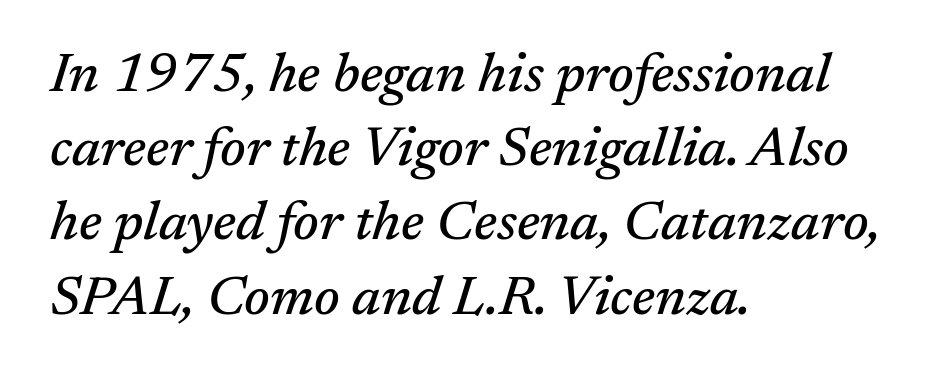
Q: Is the text italic (slanted)? A: Yes, it leans right by about 17 degrees.
Q: Is the typeface a serif or a sans-serif typeface? A: Serif.
Q: Is the text underlined? A: No.
Q: How is the paragraph aligned? A: Left-aligned.
Q: Is the spacing between letters normal or unusually wide? A: Normal.
Q: Is the spacing between lines tight, normal or loose? A: Normal.
Q: Width (condensed, normal, or wide)? A: Normal.
Q: Stroke contrast? A: Medium.
Q: x-height? A: Medium.
Q: Monospaced? A: No.
